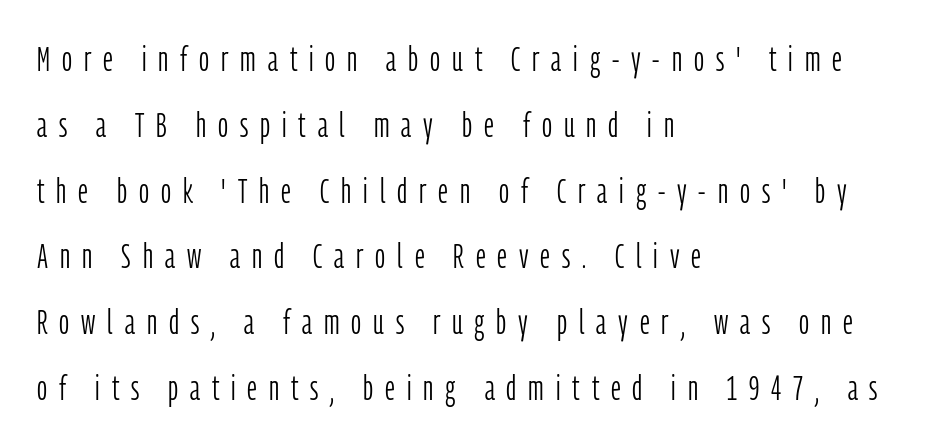
The image shows 35 px light, condensed sans-serif type, upright; set left-aligned, line spacing 1.88x, unusually wide letter spacing (+0.34 em), not underlined; low stroke contrast and a medium x-height.
